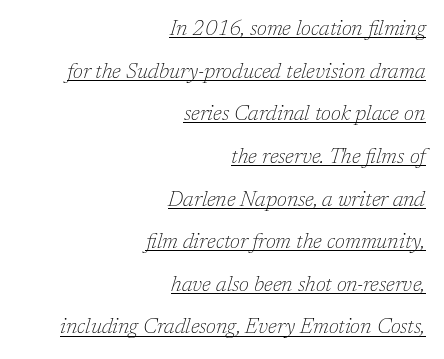
The image shows 21 px text type, italic (leaning right); set right-aligned, loose line spacing (2.03x), normal letter spacing, underlined.
